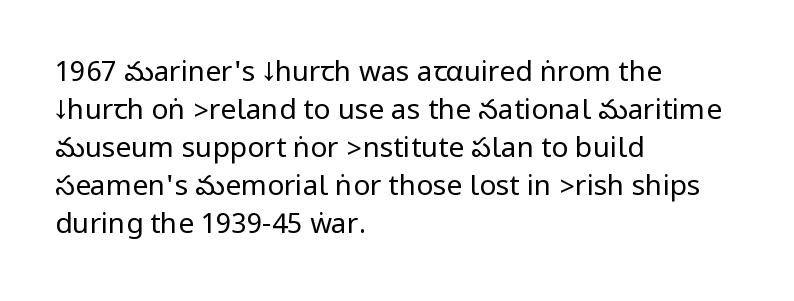
The image shows 28 px regular-weight, condensed sans-serif type, upright; set left-aligned, normal line spacing (1.36x), normal letter spacing, not underlined; low stroke contrast.
